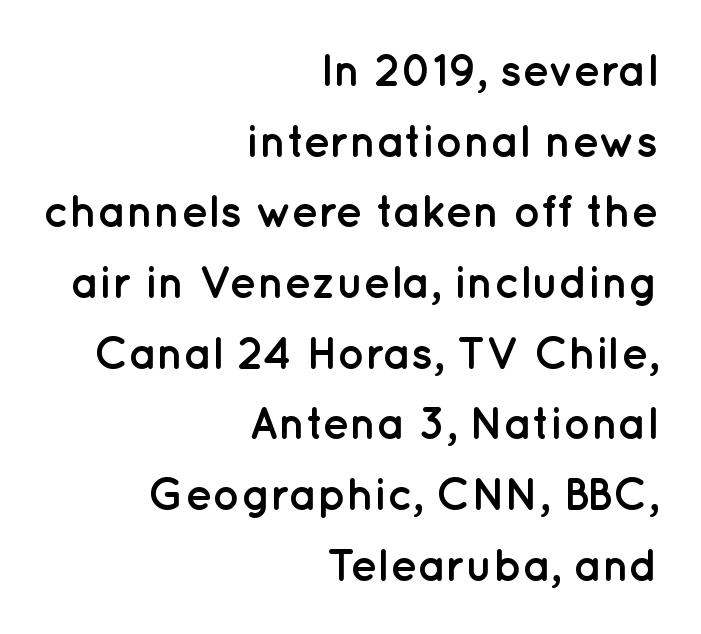
{"serif": "no", "italic": "no", "bold": "yes", "weight": "semibold", "width": "normal", "stroke_contrast": "low", "x_height": "medium", "monospaced": "no", "underline": "no", "align": "right", "line_spacing": "normal", "line_spacing_ratio": 1.57, "letter_spacing": "normal", "letter_spacing_em": 0.0, "glyph_px": 45}
